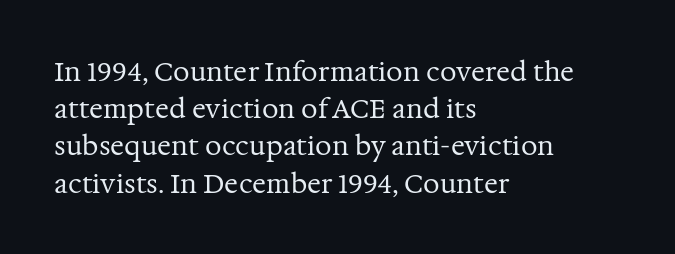
{"italic": "no", "bold": "no", "underline": "no", "align": "left", "line_spacing": "normal", "line_spacing_ratio": 1.43, "letter_spacing": "normal", "letter_spacing_em": 0.0, "glyph_px": 26}
